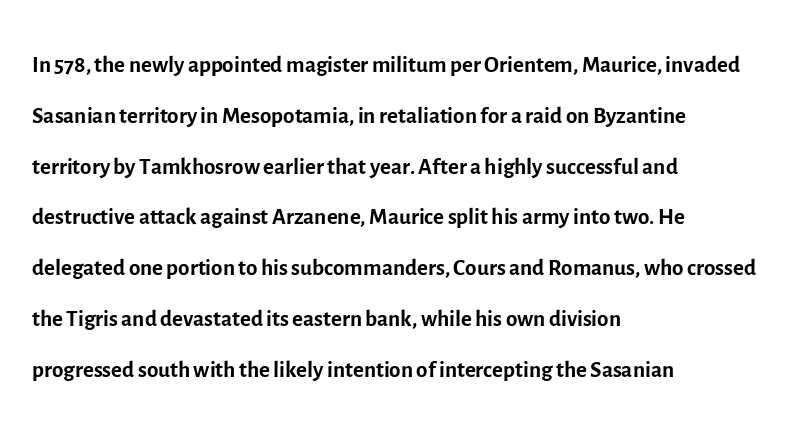
Descender tails drop into unmarked territory. Each letter's strokes conclude bluntly, with no projecting serifs. Summary of weight: not heavy and not bold. Teacher's note: observe the even left margin — that is flush-left alignment. Unlike italic type, these characters show no tilt at all.
